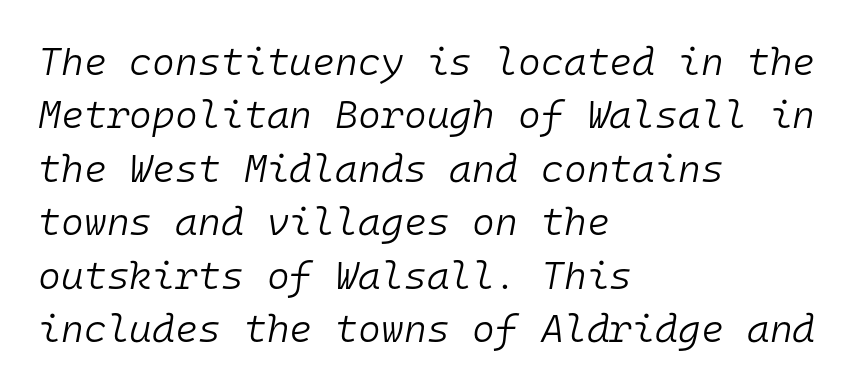
{"italic": "yes", "lean": "right", "slant_degrees": 10, "bold": "no", "weight": "light", "width": "normal", "stroke_contrast": "low", "x_height": "medium", "monospaced": "yes", "underline": "no", "align": "left", "line_spacing": "normal", "line_spacing_ratio": 1.37, "letter_spacing": "normal", "letter_spacing_em": 0.0, "glyph_px": 39}
